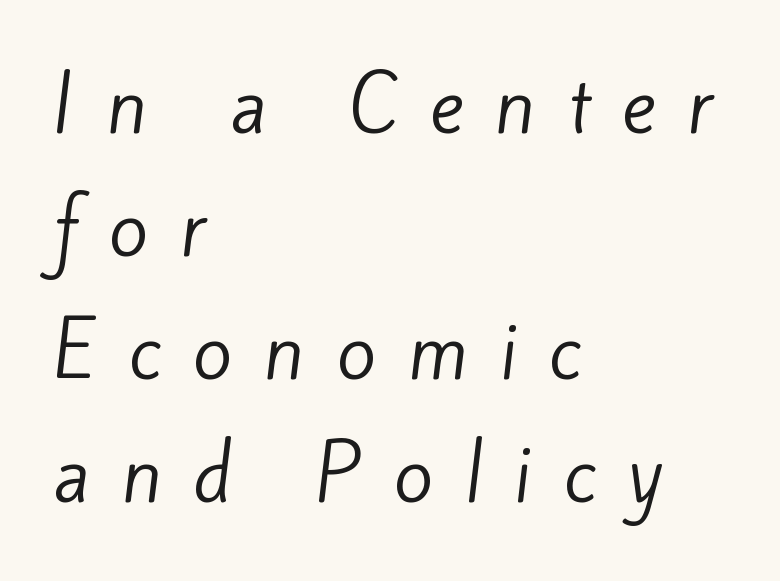
Vertical stems look standard width or narrower in stroke. Students, note that the glyphs here are deliberately spaced far apart. Letterform terminals end flat and unadorned throughout the passage. Line starts are locked; line ends wander. A bare baseline throughout the passage.
